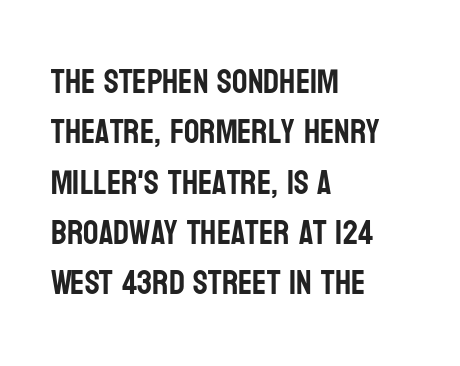
{"serif": "no", "italic": "no", "width": "condensed", "stroke_contrast": "low", "x_height": "large", "monospaced": "no", "underline": "no", "align": "left", "line_spacing": "normal", "line_spacing_ratio": 1.48, "letter_spacing": "normal", "letter_spacing_em": 0.0, "glyph_px": 34}
